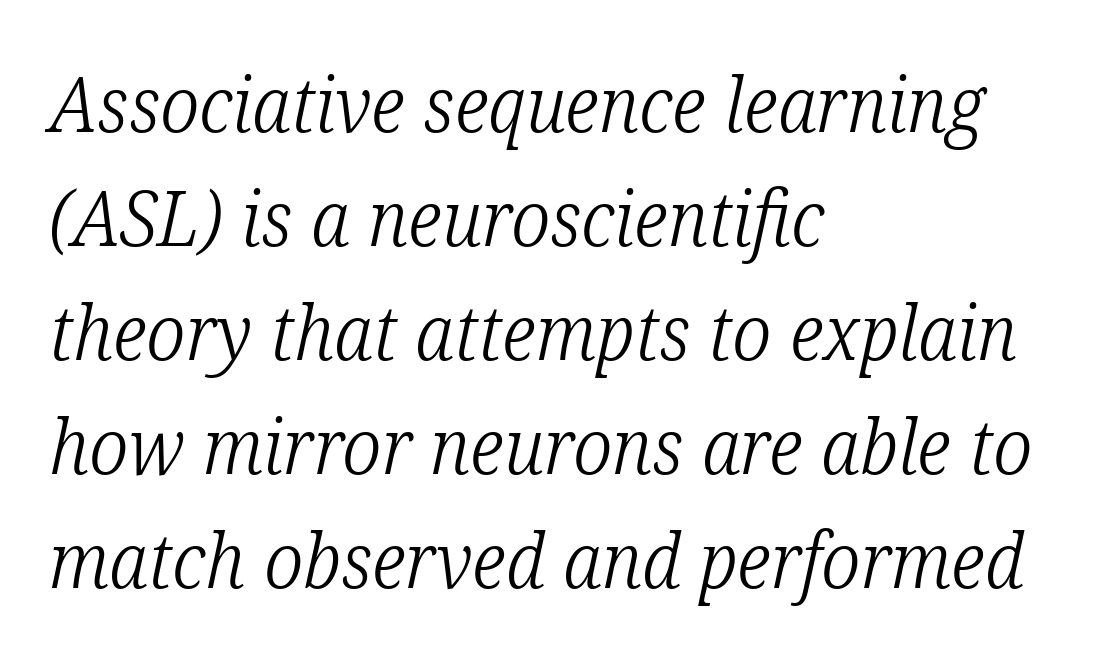
{"serif": "yes", "italic": "yes", "lean": "right", "slant_degrees": 12, "bold": "no", "weight": "light", "width": "condensed", "stroke_contrast": "low", "x_height": "medium", "monospaced": "no", "underline": "no", "align": "left", "line_spacing": "normal", "line_spacing_ratio": 1.48, "letter_spacing": "normal", "letter_spacing_em": 0.0, "glyph_px": 77}
